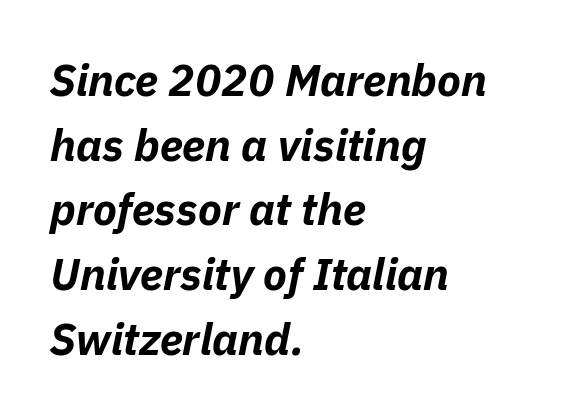
{"italic": "yes", "lean": "right", "slant_degrees": 11, "bold": "yes", "weight": "bold", "width": "normal", "stroke_contrast": "low", "x_height": "medium", "monospaced": "no", "underline": "no", "align": "left", "line_spacing": "normal", "line_spacing_ratio": 1.47, "letter_spacing": "normal", "letter_spacing_em": 0.0, "glyph_px": 44}
